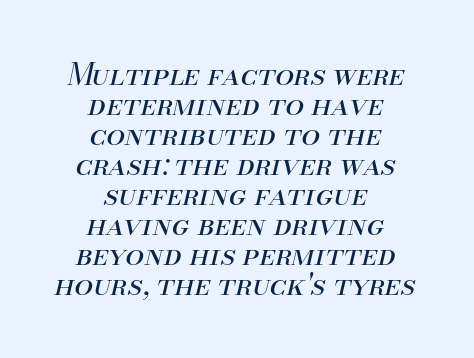
Q: Is the text bold? A: No.
Q: Is the text italic (slanted)? A: Yes, it leans right by about 13 degrees.
Q: Is the text underlined? A: No.
Q: How is the paragraph aligned? A: Centered.
Q: Is the spacing between letters normal or unusually wide? A: Normal.
Q: Is the spacing between lines tight, normal or loose? A: Tight.
Q: Width (condensed, normal, or wide)? A: Normal.
Q: Stroke contrast? A: Medium.
Q: x-height? A: Small.
Q: Monospaced? A: No.
